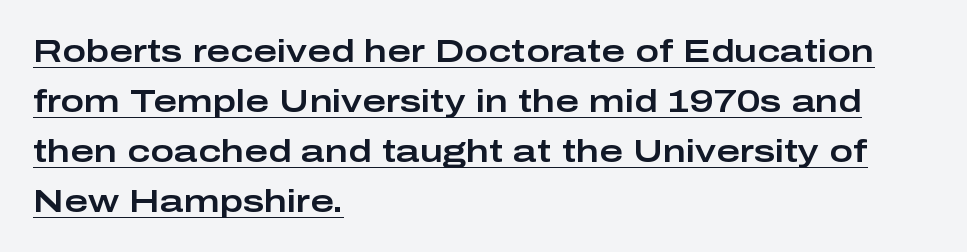
The line-height multiplier appears to be the usual default. Leftover space on each line is placed entirely after the last word. Quick note: not italic, upright. A typesetter would call this proportional, since set widths differ per character. Glance below the letters and you will spot a drawn line.
